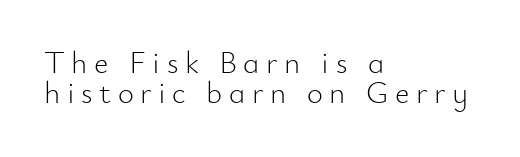
Q: Is the text bold? A: No.
Q: Is the text italic (slanted)? A: No, it is upright.
Q: Is the typeface a serif or a sans-serif typeface? A: Sans-serif.
Q: Is the text underlined? A: No.
Q: How is the paragraph aligned? A: Left-aligned.
Q: Is the spacing between letters normal or unusually wide? A: Unusually wide.
Q: Is the spacing between lines tight, normal or loose? A: Tight.
Q: Width (condensed, normal, or wide)? A: Normal.
Q: Stroke contrast? A: Low.
Q: x-height? A: Small.
Q: Monospaced? A: No.
